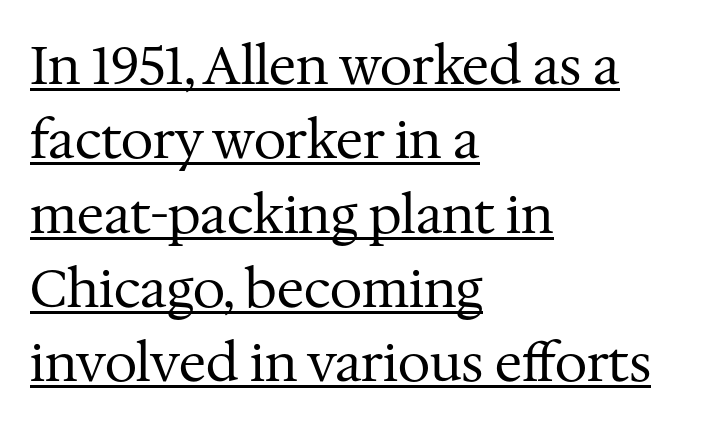
Does the type have serifs? Yes, each stem ends in a small foot. The line texture is even and compact thanks to regular tracking. Whoever set this chose a conventional vertical rhythm. Nope, not italic — everything's standing straight.
